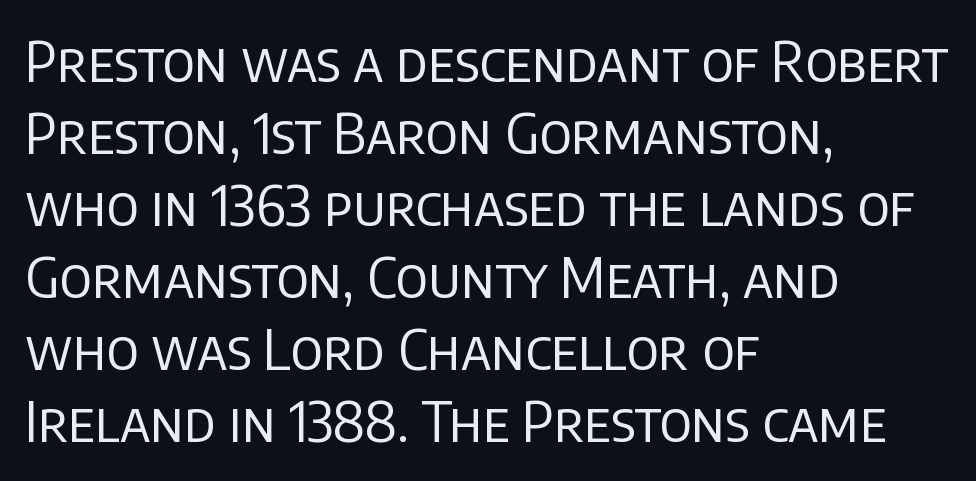
The image shows 55 px regular-weight sans-serif type, upright; set left-aligned, normal line spacing (1.31x), normal letter spacing, not underlined; low stroke contrast and a large x-height.
